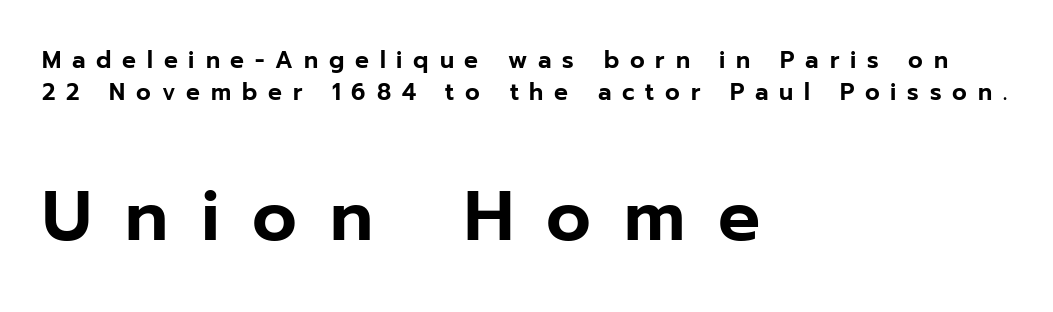
The image shows 70 px sans-serif type, upright; set left-aligned, normal line spacing (1.41x), unusually wide letter spacing (+0.47 em), not underlined; the second (bottom) block is 3.04x larger; low stroke contrast and a medium x-height.
